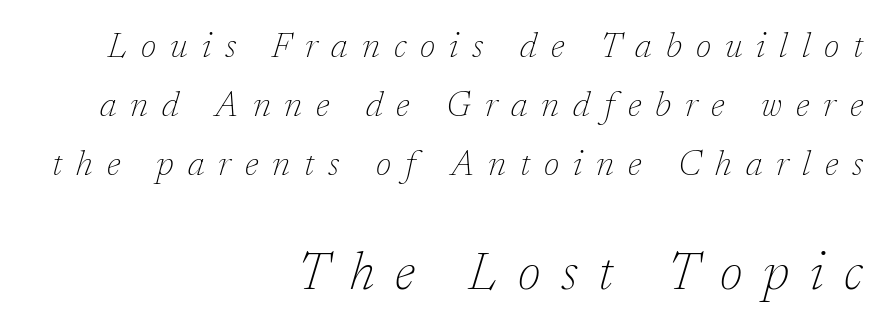
{"serif": "yes", "italic": "yes", "lean": "right", "slant_degrees": 17, "bold": "no", "weight": "thin", "width": "normal", "stroke_contrast": "low", "x_height": "medium", "monospaced": "no", "underline": "no", "align": "right", "line_spacing": "normal", "line_spacing_ratio": 1.69, "letter_spacing": "wide", "letter_spacing_em": 0.4, "larger_block": "second", "size_ratio": 1.49, "glyph_px": 52}
